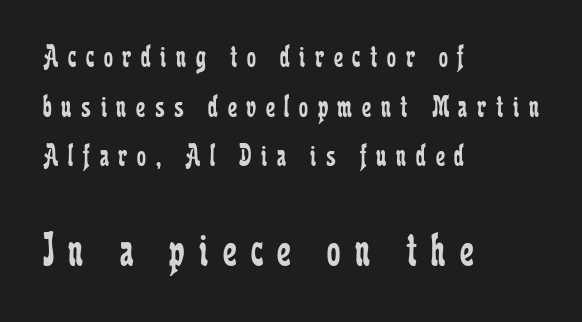
Q: Is the text bold? A: No.
Q: Is the text italic (slanted)? A: No, it is upright.
Q: Is the typeface a serif or a sans-serif typeface? A: Serif.
Q: Is the text underlined? A: No.
Q: How is the paragraph aligned? A: Left-aligned.
Q: Is the spacing between letters normal or unusually wide? A: Unusually wide.
Q: Is the spacing between lines tight, normal or loose? A: Normal.
Q: Which block of text is set in a larger size, the first (top) or the second (bottom)? A: The second (bottom) one.
Q: Width (condensed, normal, or wide)? A: Condensed.
Q: Stroke contrast? A: Low.
Q: x-height? A: Medium.
Q: Monospaced? A: No.
